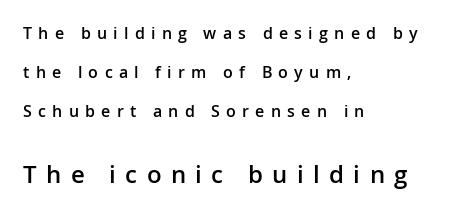
Q: Is the text bold? A: Semi-bold.
Q: Is the text italic (slanted)? A: No, it is upright.
Q: Is the text underlined? A: No.
Q: How is the paragraph aligned? A: Left-aligned.
Q: Is the spacing between letters normal or unusually wide? A: Unusually wide.
Q: Is the spacing between lines tight, normal or loose? A: Loose.
Q: Which block of text is set in a larger size, the first (top) or the second (bottom)? A: The second (bottom) one.
